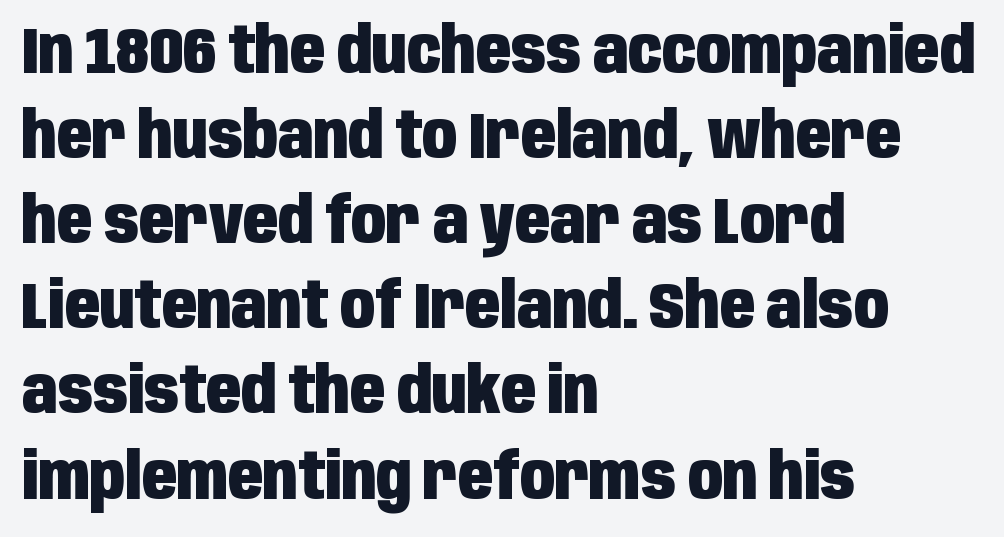
{"serif": "no", "italic": "no", "bold": "yes", "weight": "heavy", "width": "condensed", "stroke_contrast": "low", "x_height": "large", "monospaced": "no", "underline": "no", "align": "left", "line_spacing": "normal", "line_spacing_ratio": 1.33, "letter_spacing": "normal", "letter_spacing_em": 0.0, "glyph_px": 64}
